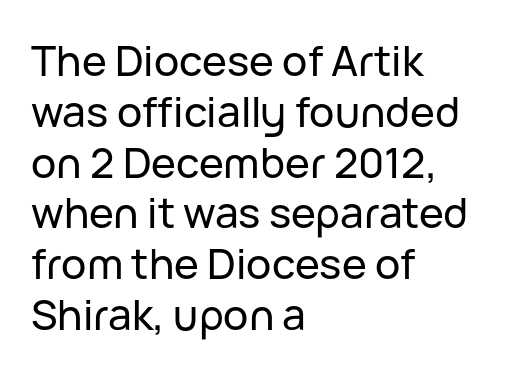
Q: Is the text italic (slanted)? A: No, it is upright.
Q: Is the typeface a serif or a sans-serif typeface? A: Sans-serif.
Q: Is the text underlined? A: No.
Q: How is the paragraph aligned? A: Left-aligned.
Q: Is the spacing between letters normal or unusually wide? A: Normal.
Q: Width (condensed, normal, or wide)? A: Normal.
Q: Stroke contrast? A: Low.
Q: x-height? A: Medium.
Q: Monospaced? A: No.
